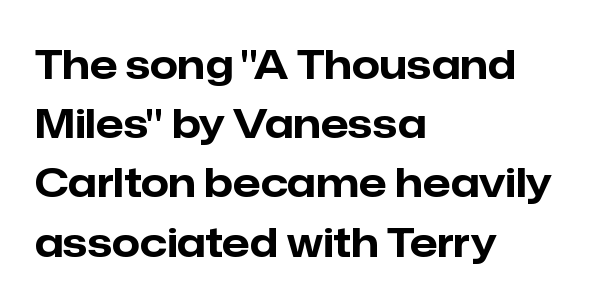
Spacing verdict: proportional, widths tailored to each character. Whoever set this chose a conventional vertical rhythm. Posture: vertical. Characters follow at the spacing the type designer built in. The space directly below the letters is spotless. If you drew a ruler down the left edge, every line would touch it.
